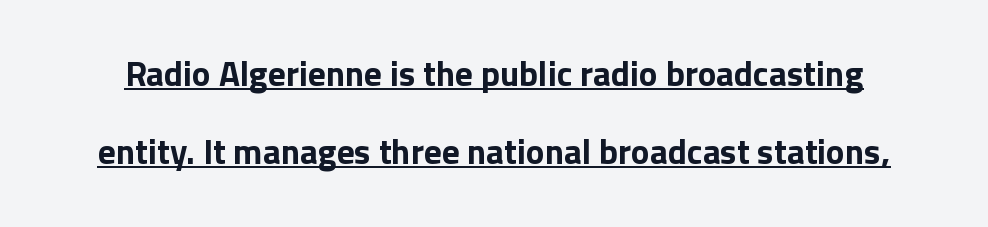
Q: Is the text bold? A: Yes.
Q: Is the text italic (slanted)? A: No, it is upright.
Q: Is the typeface a serif or a sans-serif typeface? A: Sans-serif.
Q: Is the text underlined? A: Yes.
Q: Is the spacing between letters normal or unusually wide? A: Normal.
Q: Is the spacing between lines tight, normal or loose? A: Loose.
Q: Width (condensed, normal, or wide)? A: Normal.
Q: Stroke contrast? A: Low.
Q: x-height? A: Medium.
Q: Monospaced? A: No.
